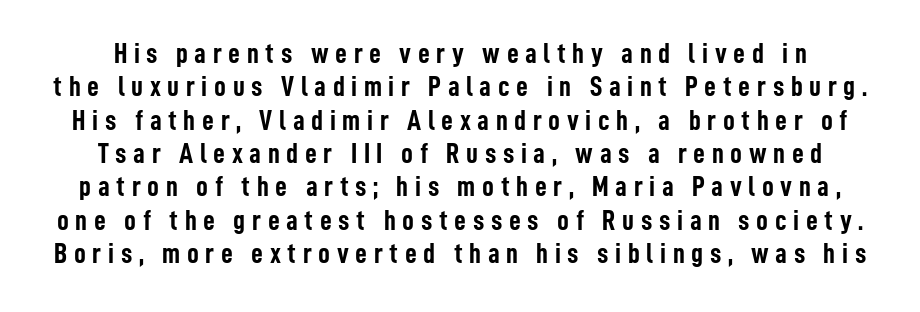
Vertically, the passage feels compressed, each row crowding the next. The rendering shows plain stroke endings on the letterforms — a sans-serif design. The rendering uses natural spacing where letterforms have individual widths. The specimen reads as upright at a glance. The strip under each line holds only bare page.
